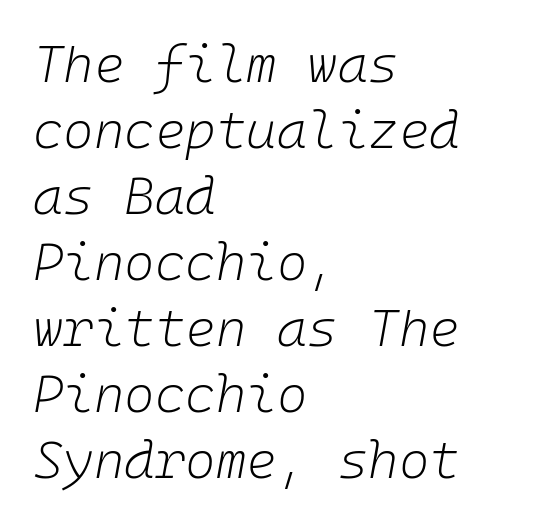
The image shows 52 px light type, italic (leaning right); set left-aligned, normal line spacing (1.27x), normal letter spacing, not underlined; low stroke contrast and a medium x-height.
